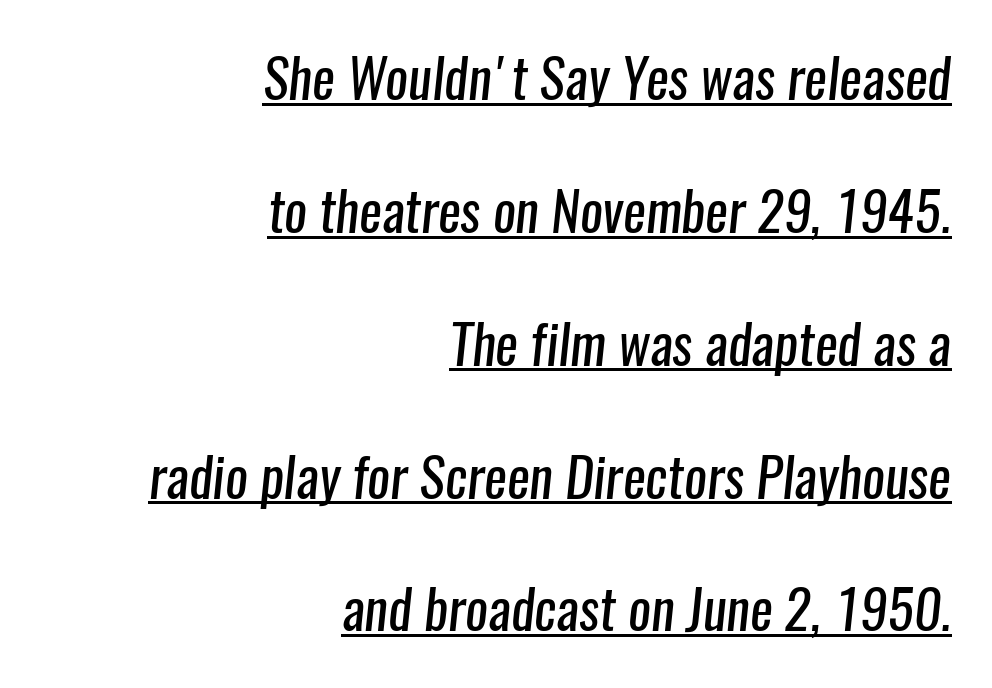
{"serif": "no", "bold": "no", "weight": "regular", "width": "condensed", "stroke_contrast": "low", "x_height": "medium", "monospaced": "no", "underline": "yes", "align": "right", "line_spacing": "loose", "line_spacing_ratio": 2.46, "letter_spacing": "normal", "letter_spacing_em": 0.0, "glyph_px": 54}
